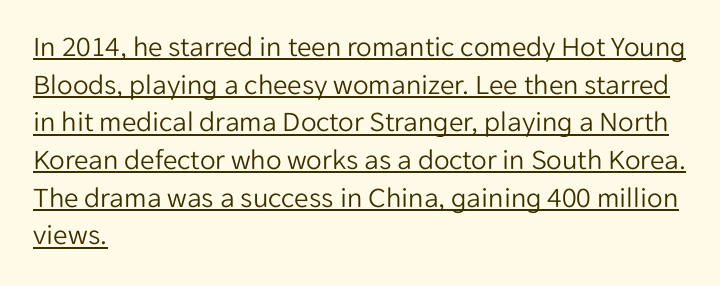
Each line starts at the same left margin while the right side varies. Letterform terminals end flat and unadorned throughout the passage. The type sits square on the baseline with zero lean. Leading matches the norm, producing a regular column. Descenders here cross a horizontal rule under the line.
